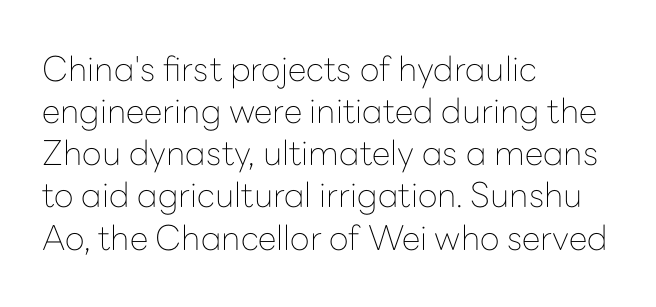
The passage shown is typed in a proportional face where columns would drift. The weight tops out at a normal text grade. This sample uses a sans-serif face. Caption: standard tracking, unaltered.
